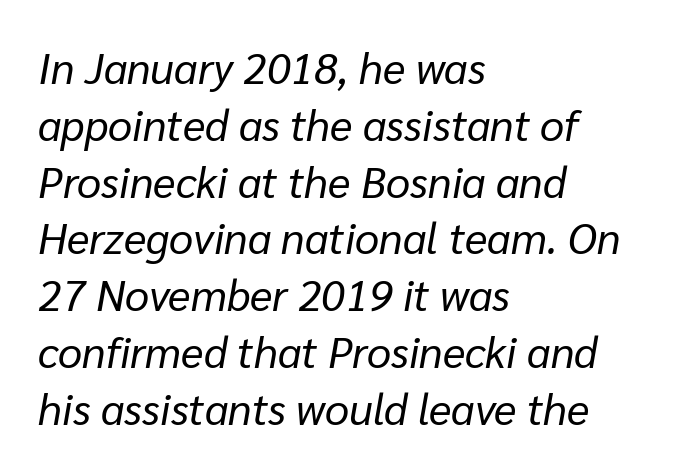
{"italic": "yes", "lean": "right", "slant_degrees": 10, "bold": "no", "weight": "regular", "width": "normal", "stroke_contrast": "low", "x_height": "medium", "monospaced": "no", "underline": "no", "align": "left", "line_spacing": "normal", "line_spacing_ratio": 1.32, "letter_spacing": "normal", "letter_spacing_em": 0.0, "glyph_px": 43}
